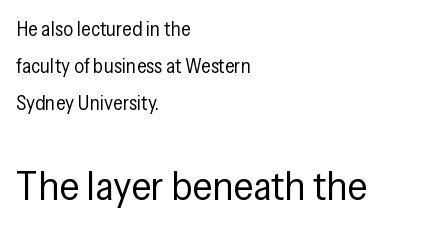
Here the designer chose a conventional face with non-uniform glyph widths. This rendering features lettering with no underline. The strokes carry an ordinary text weight at most. The more generous point size was reserved for the lower chunk.
